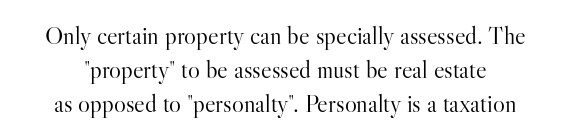
The image shows 25 px text type, upright; set normal line spacing (1.36x), normal letter spacing, not underlined.
